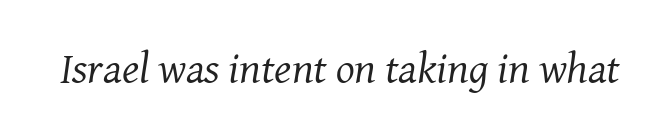
The face used here is proportionally spaced, like ordinary book or web type. A quiet, ordinary-to-light weight characterises the typeface. Italic: yes, the glyphs are oblique. No word sits above an underline. Serif or sans? Serif — the stroke terminals have little feet. In terms of letterspacing, this is plain default setting.
